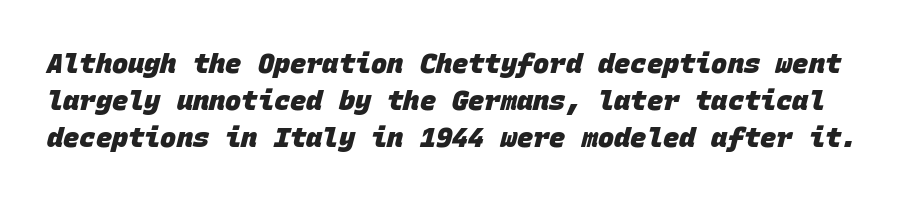
Vertical spacing — default. The words here are not underlined. Caption: standard tracking, unaltered. The passage shown is emphatically bold.
